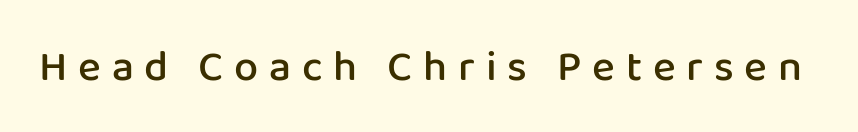
{"serif": "no", "italic": "no", "bold": "semi", "weight": "semibold", "width": "normal", "stroke_contrast": "low", "x_height": "medium", "monospaced": "no", "underline": "no", "letter_spacing": "wide", "letter_spacing_em": 0.25, "glyph_px": 43}
